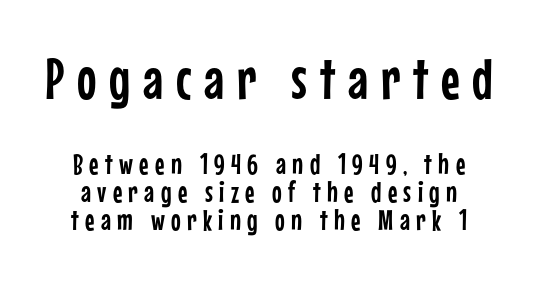
Vertical strokes here are truly vertical. Descenders are the only things crossing below the line. Character widths vary here, with narrow letters taking less room than wide ones. Note: no serifs on the glyphs. Substantial extra tracking has been applied to these lines.
